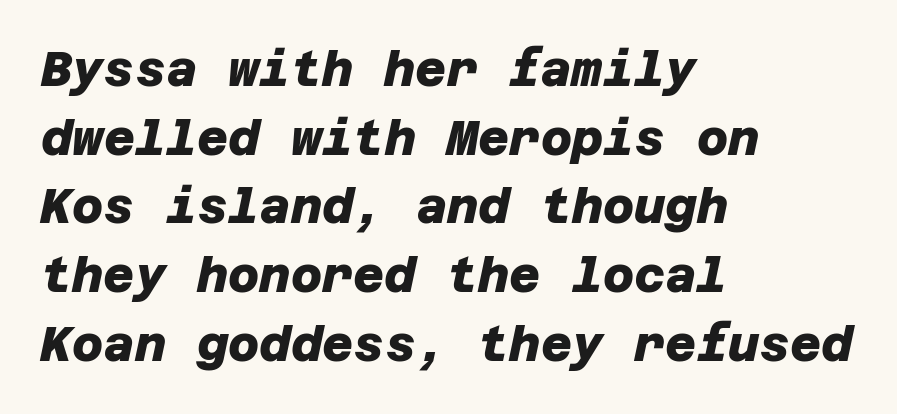
{"serif": "no", "bold": "yes", "weight": "heavy", "width": "normal", "stroke_contrast": "low", "x_height": "large", "underline": "no", "align": "left", "line_spacing": "normal", "line_spacing_ratio": 1.43, "letter_spacing": "normal", "letter_spacing_em": 0.0, "glyph_px": 48}
